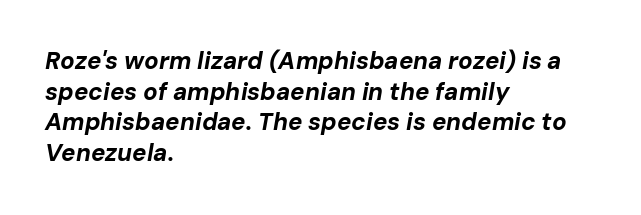
{"italic": "yes", "lean": "right", "slant_degrees": 10, "bold": "yes", "underline": "no", "align": "left", "line_spacing": "normal", "line_spacing_ratio": 1.28, "letter_spacing": "normal", "letter_spacing_em": 0.0, "glyph_px": 24}
